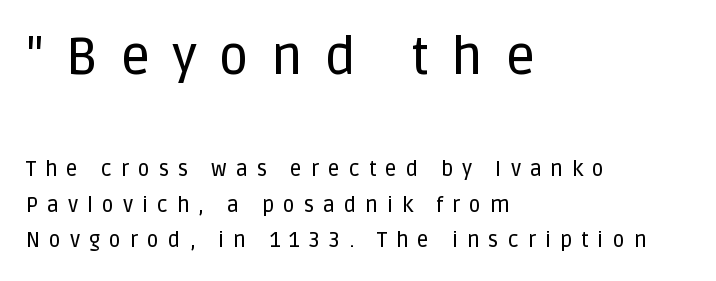
Q: Is the text italic (slanted)? A: No, it is upright.
Q: Is the typeface a serif or a sans-serif typeface? A: Sans-serif.
Q: Is the text underlined? A: No.
Q: How is the paragraph aligned? A: Left-aligned.
Q: Is the spacing between letters normal or unusually wide? A: Unusually wide.
Q: Is the spacing between lines tight, normal or loose? A: Normal.
Q: Which block of text is set in a larger size, the first (top) or the second (bottom)? A: The first (top) one.
Q: Width (condensed, normal, or wide)? A: Normal.
Q: Stroke contrast? A: Low.
Q: x-height? A: Large.
Q: Monospaced? A: No.
